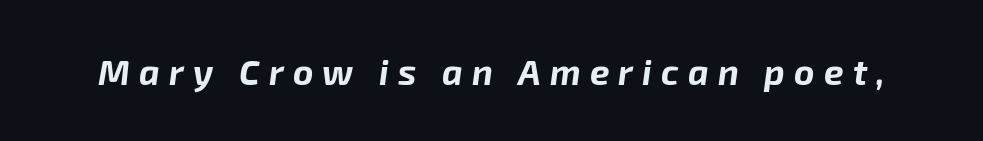
Caption: bold face, heavy strokes. Spacing verdict: proportional, widths tailored to each character. In terms of letterspacing, this is a distinctly airy, spread setting. Plain, unruled lines of type.
